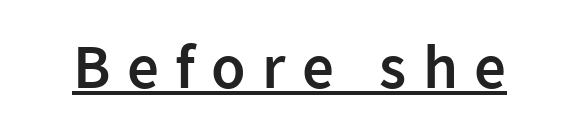
{"serif": "no", "italic": "no", "bold": "semi", "weight": "semibold", "width": "normal", "stroke_contrast": "low", "x_height": "medium", "monospaced": "no", "underline": "yes", "letter_spacing": "wide", "letter_spacing_em": 0.26, "glyph_px": 63}
